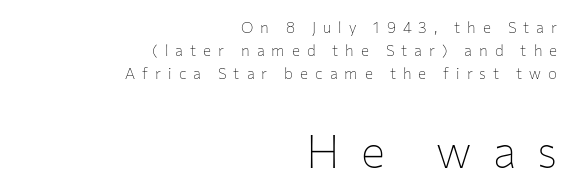
The image shows 45 px thin sans-serif type, upright; set right-aligned, normal line spacing (1.53x), unusually wide letter spacing (+0.47 em), not underlined; the second (bottom) block is 3.0x larger; low stroke contrast and a medium x-height.
